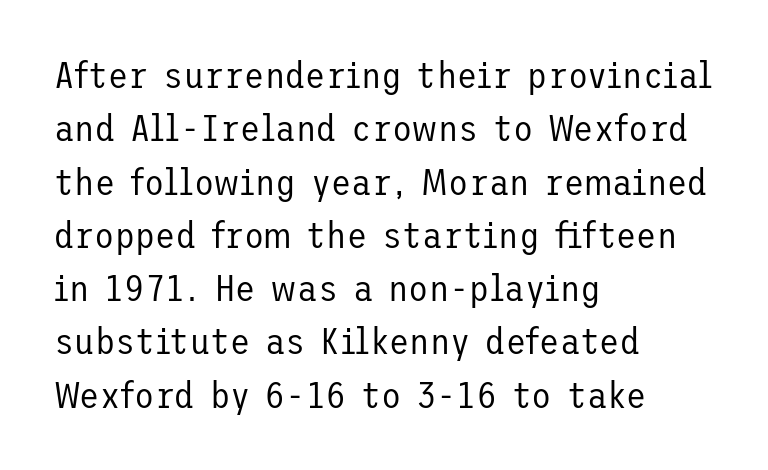
Q: Is the text bold? A: No.
Q: Is the text italic (slanted)? A: No, it is upright.
Q: Is the typeface a serif or a sans-serif typeface? A: Sans-serif.
Q: Is the text underlined? A: No.
Q: How is the paragraph aligned? A: Left-aligned.
Q: Is the spacing between letters normal or unusually wide? A: Normal.
Q: Is the spacing between lines tight, normal or loose? A: Normal.
Q: Width (condensed, normal, or wide)? A: Normal.
Q: Stroke contrast? A: Low.
Q: x-height? A: Medium.
